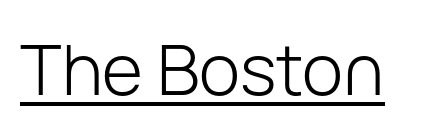
The image shows 70 px light sans-serif type, upright; set normal letter spacing, underlined; low stroke contrast and a medium x-height.
